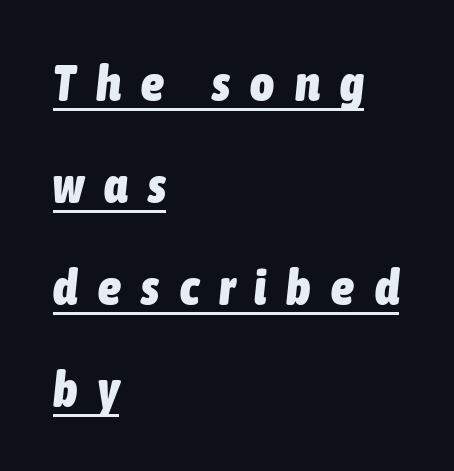
The letters advance in unequal steps, a hallmark of proportional type. Successive baselines arrive slowly, with a big drop between each. If you drew a line through each stem, it would be angled. The sample's only ornament is a line tracing under the words. Strokes here are thick enough to call this a true bold.
